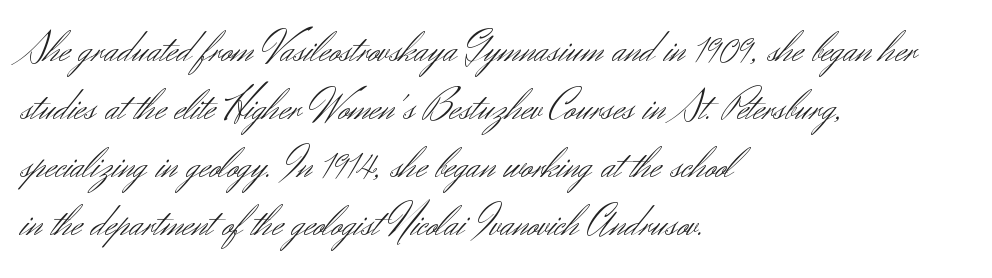
The image shows 44 px light sans-serif type; set left-aligned, normal line spacing (1.32x), normal letter spacing, not underlined; medium stroke contrast and a small x-height.
